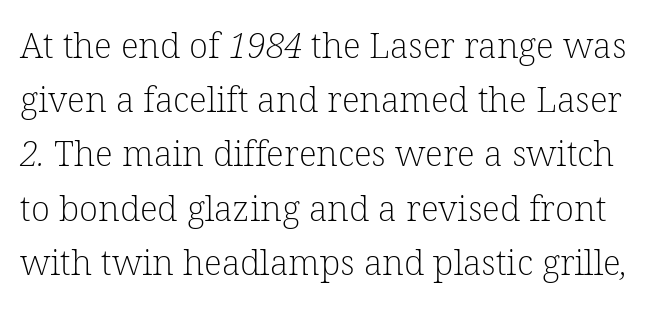
{"serif": "yes", "bold": "no", "weight": "light", "width": "normal", "stroke_contrast": "low", "x_height": "medium", "monospaced": "no", "underline": "no", "line_spacing": "normal", "line_spacing_ratio": 1.55, "letter_spacing": "normal", "letter_spacing_em": 0.0, "glyph_px": 35}
